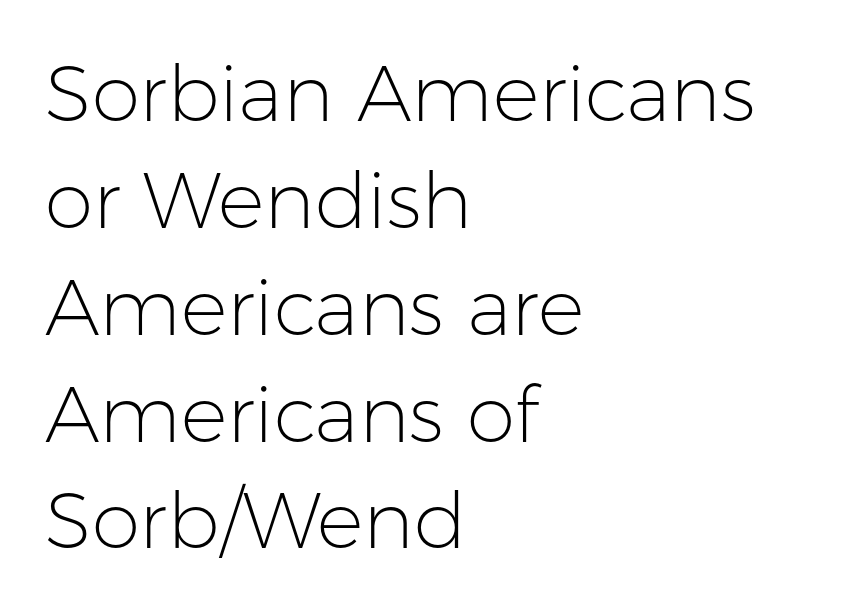
{"serif": "no", "italic": "no", "bold": "no", "weight": "light", "width": "normal", "stroke_contrast": "low", "x_height": "medium", "monospaced": "no", "underline": "no", "align": "left", "line_spacing": "normal", "line_spacing_ratio": 1.37, "letter_spacing": "normal", "letter_spacing_em": 0.0, "glyph_px": 78}
